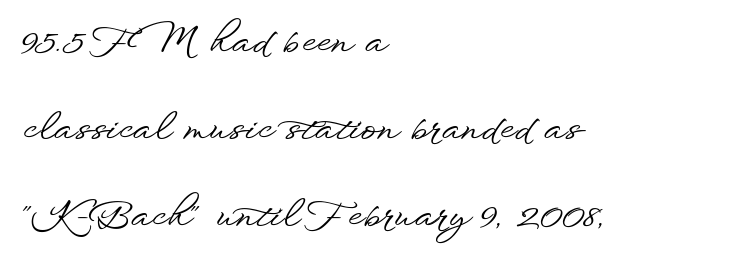
This sample uses a sans-serif face. Look at the tracking — it's just the regular setting, nothing added. The words here are not underlined. The passage shown is typed in a proportional face where columns would drift.
